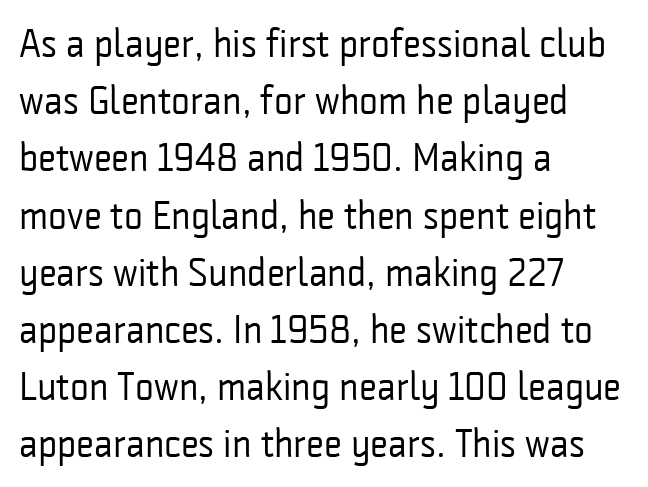
The image shows 40 px regular-weight, condensed sans-serif type, upright; set left-aligned, normal line spacing (1.43x), normal letter spacing, not underlined; low stroke contrast and a medium x-height.
